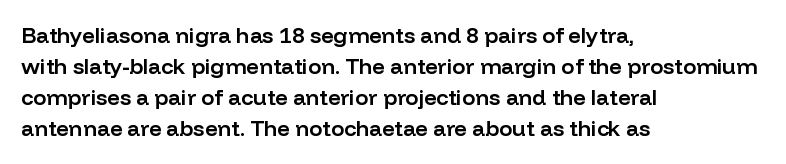
The image shows 22 px text type, upright; set left-aligned, normal line spacing (1.41x), normal letter spacing, not underlined.
